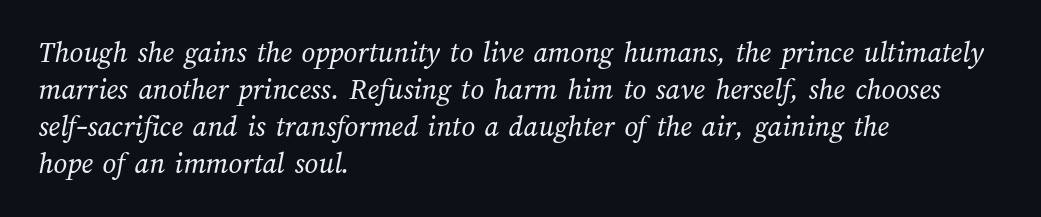
The image shows 30 px regular-weight type; set left-aligned, line spacing 1.23x, normal letter spacing, not underlined; medium stroke contrast and a medium x-height.
